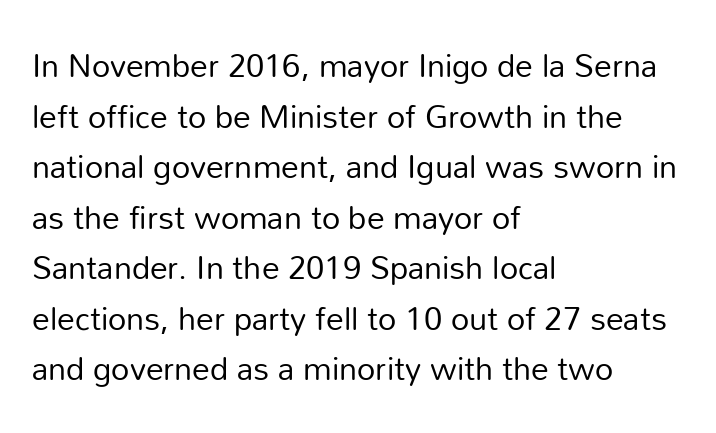
{"serif": "no", "italic": "no", "bold": "no", "weight": "regular", "width": "normal", "stroke_contrast": "low", "x_height": "medium", "monospaced": "no", "underline": "no", "align": "left", "line_spacing": "normal", "line_spacing_ratio": 1.58, "letter_spacing": "normal", "letter_spacing_em": 0.0, "glyph_px": 32}
